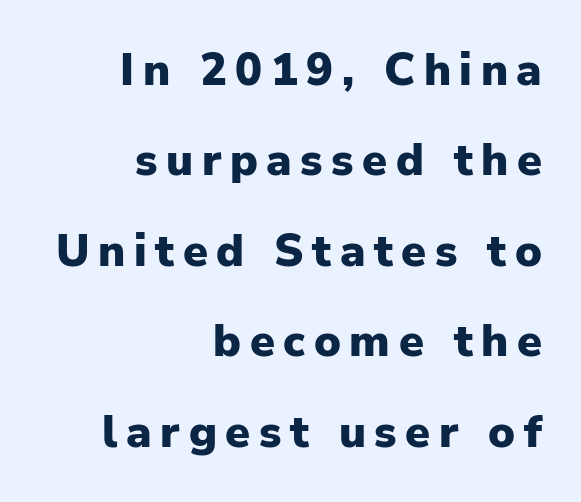
The image shows 45 px heavy sans-serif type, upright; set right-aligned, loose line spacing (2.01x), not underlined; low stroke contrast and a medium x-height.
